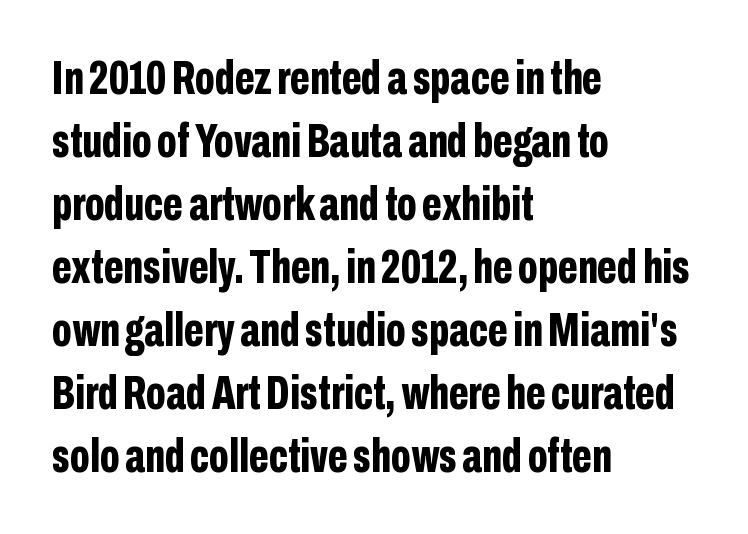
The image shows 47 px bold, condensed sans-serif type, upright; set left-aligned, normal line spacing (1.34x), normal letter spacing, not underlined; low stroke contrast and a medium x-height.
